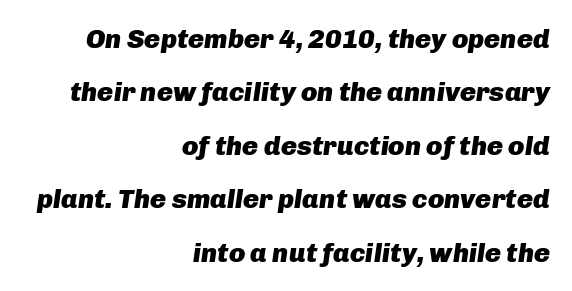
Q: Is the text bold? A: Yes.
Q: Is the text italic (slanted)? A: Yes, it leans right by about 8 degrees.
Q: Is the text underlined? A: No.
Q: How is the paragraph aligned? A: Right-aligned.
Q: Is the spacing between letters normal or unusually wide? A: Normal.
Q: Is the spacing between lines tight, normal or loose? A: Loose.
